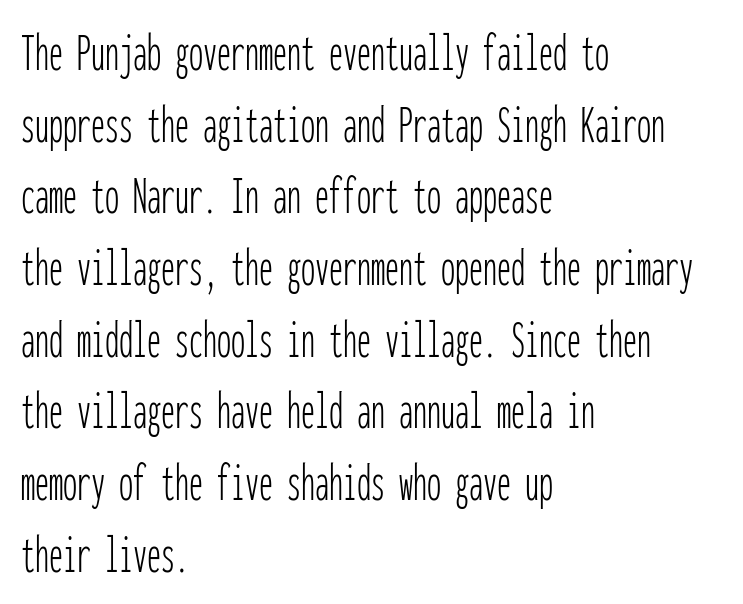
The image shows 56 px thin, condensed sans-serif type, upright, monospaced; set left-aligned, normal line spacing (1.28x), normal letter spacing, not underlined; low stroke contrast and a medium x-height.
